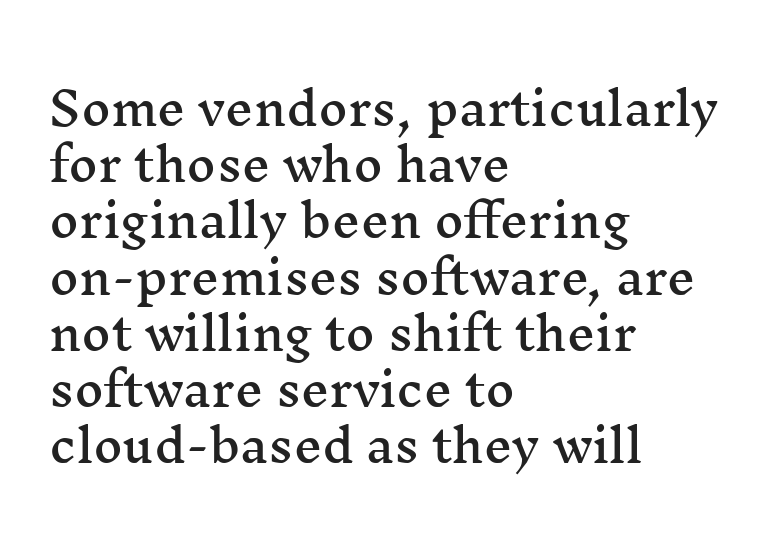
The image shows 45 px wide serif type, upright; set left-aligned, normal line spacing (1.25x), normal letter spacing, not underlined; medium stroke contrast and a medium x-height.
